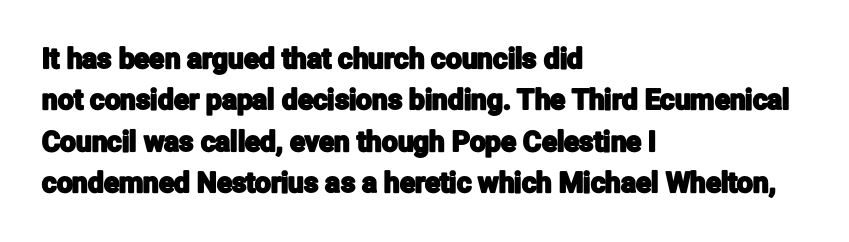
Q: Is the text italic (slanted)? A: No, it is upright.
Q: Is the typeface a serif or a sans-serif typeface? A: Sans-serif.
Q: Is the text underlined? A: No.
Q: How is the paragraph aligned? A: Left-aligned.
Q: Is the spacing between letters normal or unusually wide? A: Normal.
Q: Is the spacing between lines tight, normal or loose? A: Normal.
Q: Width (condensed, normal, or wide)? A: Condensed.
Q: Stroke contrast? A: Low.
Q: x-height? A: Medium.
Q: Monospaced? A: No.
